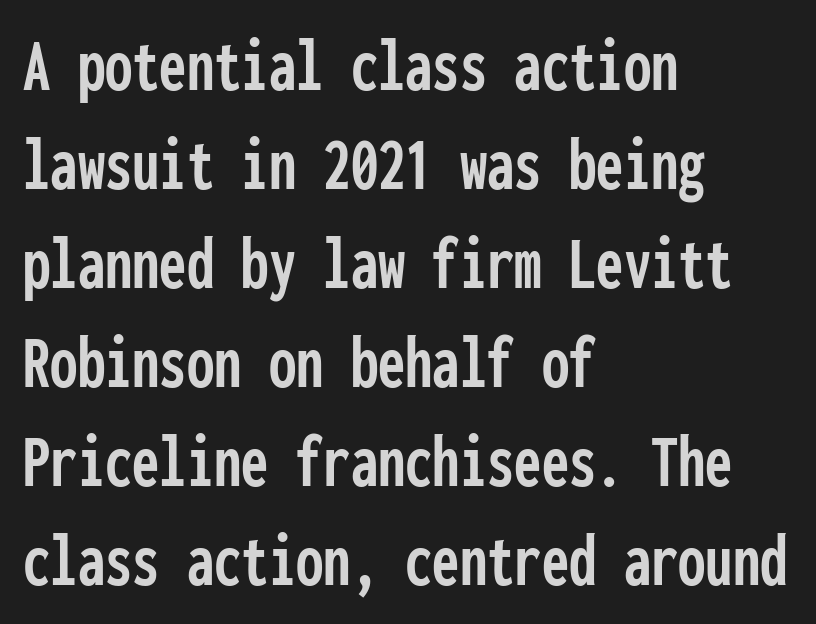
Type style note: lacks serifs. The specimen omits any rule beneath the text block's lines. The tracking reads as untouched default to a designer's eye. Posture: straight, roman, zero tilt.
